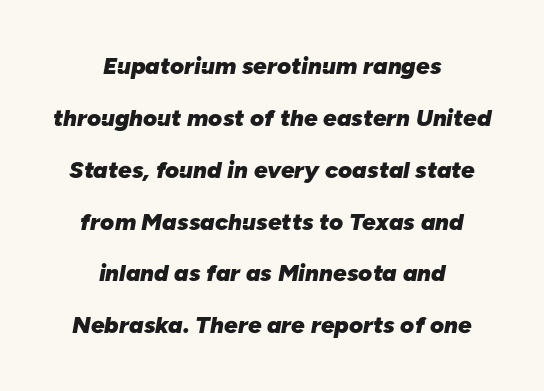
The image shows 24 px bold type, italic (leaning right); set centered, loose line spacing (2.16x), normal letter spacing, not underlined.
